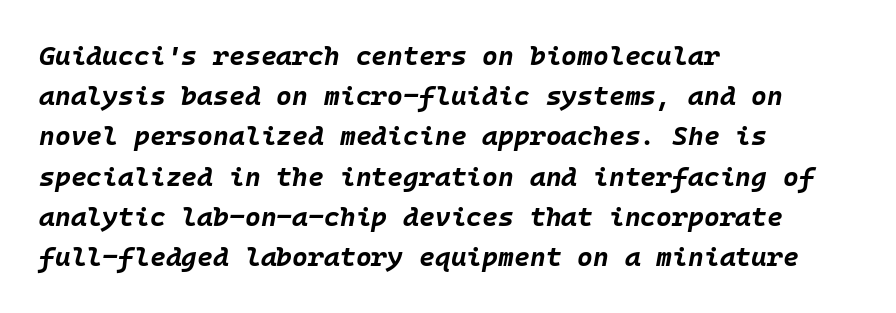
The image shows 27 px bold type, italic (leaning right); set left-aligned, normal line spacing (1.49x), normal letter spacing, not underlined.
